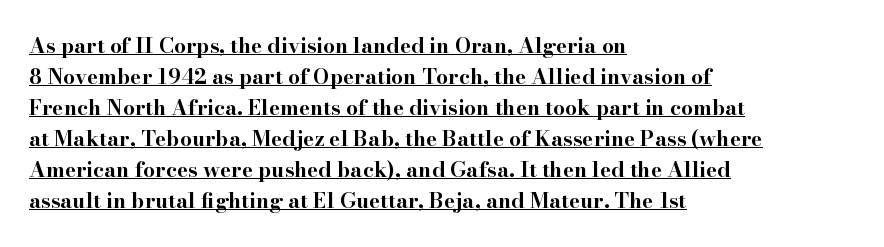
The image shows 21 px bold type, upright; set left-aligned, normal line spacing (1.48x), normal letter spacing, underlined.
